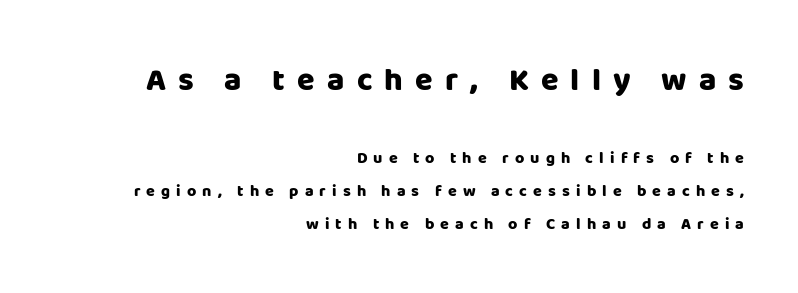
The image shows 32 px heavy sans-serif type, upright; set right-aligned, loose line spacing (2.05x), unusually wide letter spacing (+0.38 em), not underlined; the first (top) block is 2.0x larger; low stroke contrast and a large x-height.
